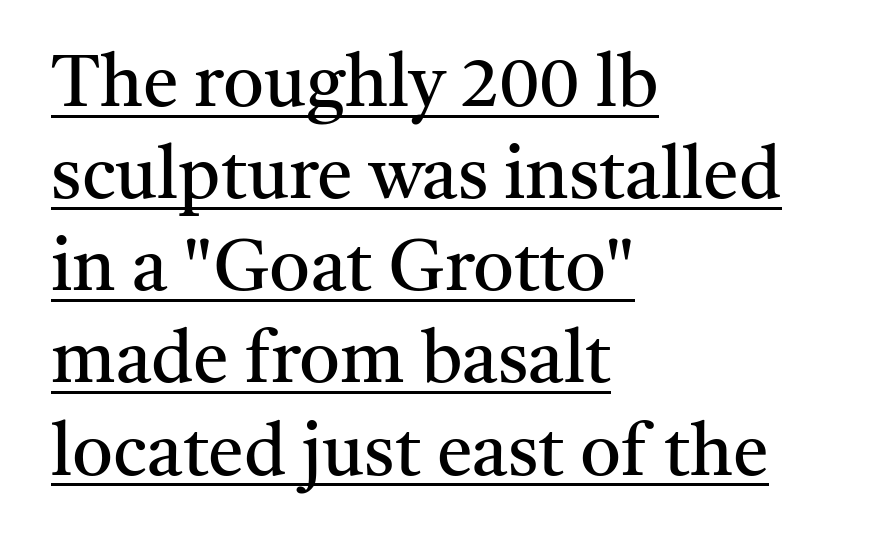
The image shows 72 px regular-weight serif type, upright; set left-aligned, normal line spacing (1.28x), normal letter spacing, underlined; medium stroke contrast and a medium x-height.
